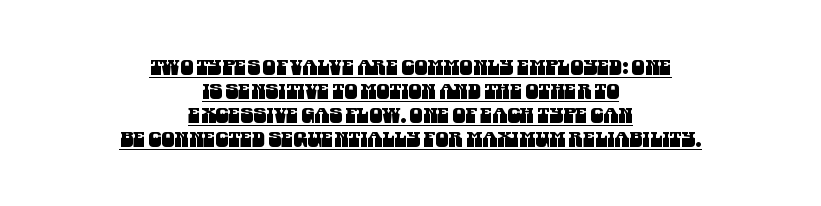
{"underline": "yes", "align": "center", "line_spacing": "tight", "line_spacing_ratio": 1.15, "letter_spacing": "normal", "letter_spacing_em": 0.0, "glyph_px": 21}
